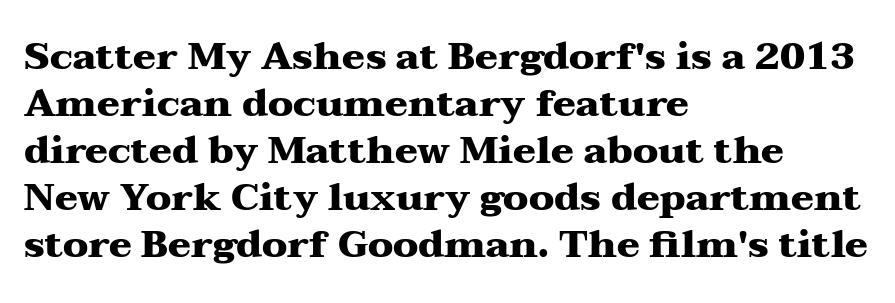
The image shows 38 px heavy, wide serif type, upright; set left-aligned, line spacing 1.24x, normal letter spacing, not underlined; medium stroke contrast and a medium x-height.
